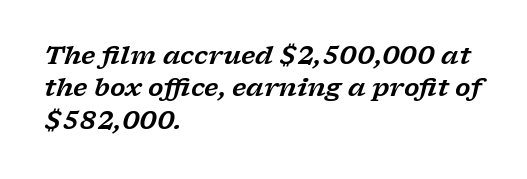
These lines are set flush left with a ragged right edge. The letters are slanted; this is an italic face. The string is rendered with underlining switched off. The rendering keeps characters at their native spacing. Evenly set lines give the paragraph a standard silhouette.
